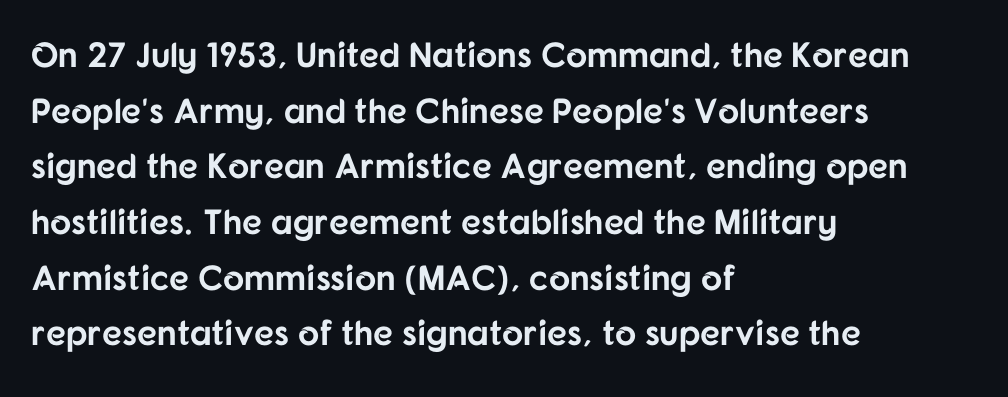
The image shows 35 px bold sans-serif type, upright; set left-aligned, normal line spacing (1.59x), normal letter spacing, not underlined; low stroke contrast and a medium x-height.
